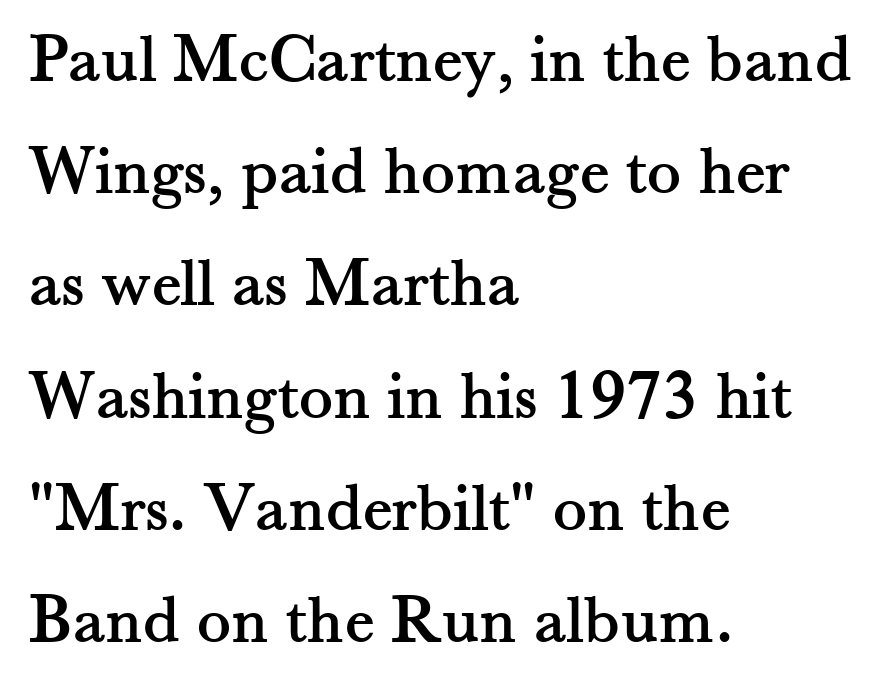
{"serif": "yes", "italic": "no", "width": "normal", "stroke_contrast": "medium", "x_height": "small", "monospaced": "no", "underline": "no", "align": "left", "line_spacing": "normal", "line_spacing_ratio": 1.58, "letter_spacing": "normal", "letter_spacing_em": 0.0, "glyph_px": 71}
